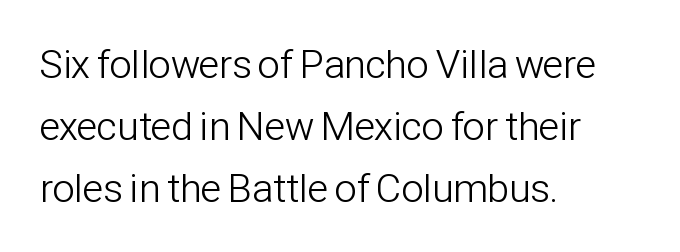
The image shows 40 px light, condensed sans-serif type, upright; set left-aligned, normal line spacing (1.55x), normal letter spacing, not underlined; low stroke contrast and a medium x-height.
